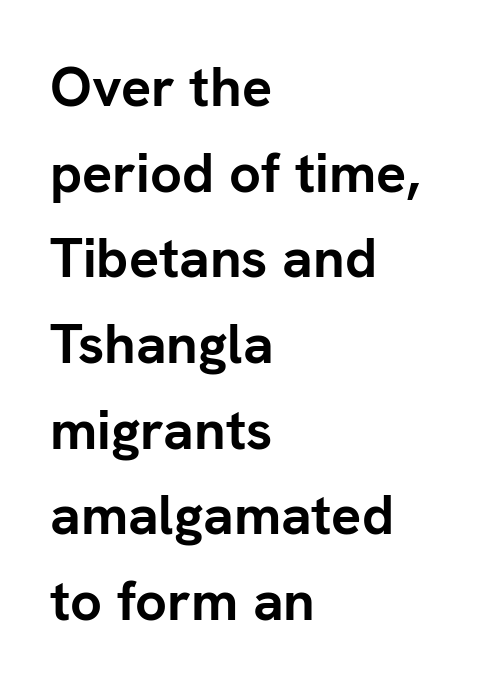
Q: Is the text bold? A: Yes.
Q: Is the text italic (slanted)? A: No, it is upright.
Q: Is the typeface a serif or a sans-serif typeface? A: Sans-serif.
Q: Is the text underlined? A: No.
Q: How is the paragraph aligned? A: Left-aligned.
Q: Is the spacing between letters normal or unusually wide? A: Normal.
Q: Is the spacing between lines tight, normal or loose? A: Normal.
Q: Width (condensed, normal, or wide)? A: Normal.
Q: Stroke contrast? A: Low.
Q: x-height? A: Medium.
Q: Monospaced? A: No.
